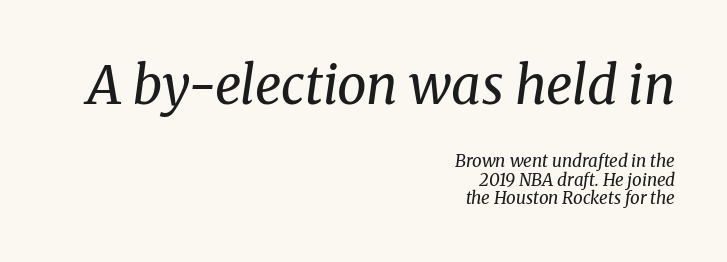
{"serif": "yes", "italic": "yes", "lean": "right", "slant_degrees": 8, "bold": "no", "weight": "regular", "width": "normal", "stroke_contrast": "medium", "x_height": "medium", "monospaced": "no", "underline": "no", "align": "right", "line_spacing": "tight", "line_spacing_ratio": 1.09, "letter_spacing": "normal", "letter_spacing_em": 0.0, "larger_block": "first", "size_ratio": 3.06, "glyph_px": 52}
